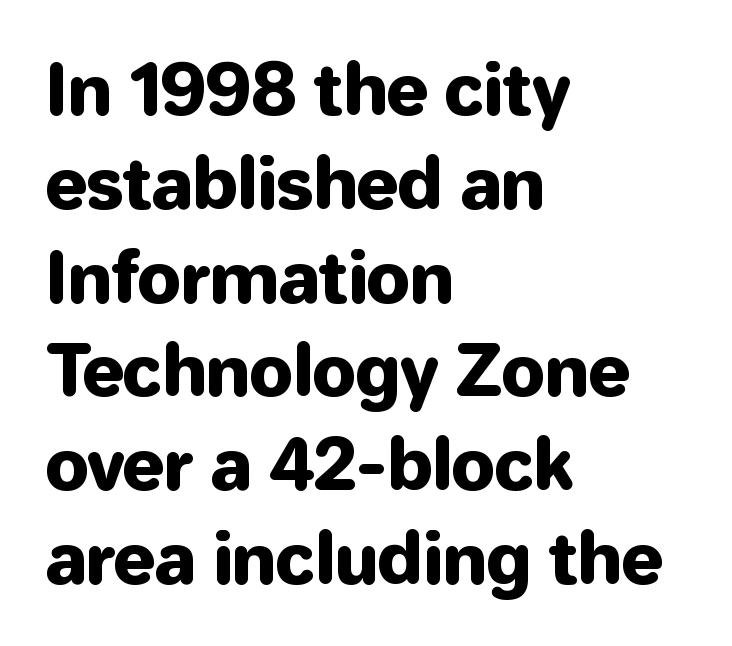
Q: Is the text italic (slanted)? A: No, it is upright.
Q: Is the typeface a serif or a sans-serif typeface? A: Sans-serif.
Q: Is the text underlined? A: No.
Q: How is the paragraph aligned? A: Left-aligned.
Q: Is the spacing between letters normal or unusually wide? A: Normal.
Q: Is the spacing between lines tight, normal or loose? A: Normal.
Q: Width (condensed, normal, or wide)? A: Normal.
Q: Stroke contrast? A: Low.
Q: x-height? A: Medium.
Q: Monospaced? A: No.
